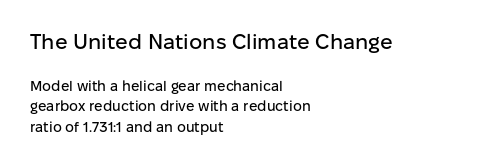
{"italic": "no", "underline": "no", "align": "left", "line_spacing": "normal", "line_spacing_ratio": 1.47, "letter_spacing": "normal", "letter_spacing_em": 0.0, "larger_block": "first", "size_ratio": 1.5, "glyph_px": 21}
